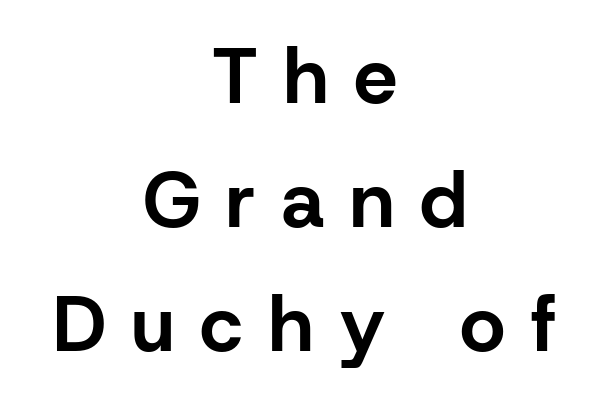
{"serif": "no", "italic": "no", "bold": "yes", "weight": "bold", "width": "normal", "stroke_contrast": "low", "x_height": "medium", "monospaced": "no", "underline": "no", "align": "center", "line_spacing": "normal", "line_spacing_ratio": 1.59, "letter_spacing": "wide", "letter_spacing_em": 0.33, "glyph_px": 78}
